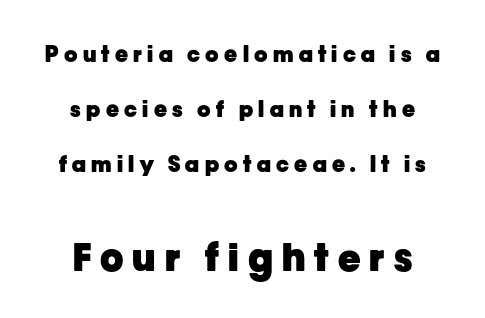
The image shows 38 px heavy sans-serif type, upright; set loose line spacing (2.49x), unusually wide letter spacing (+0.24 em), not underlined; the second (bottom) block is 1.73x larger; low stroke contrast and a medium x-height.
